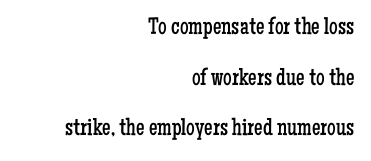
{"italic": "no", "bold": "no", "underline": "no", "align": "right", "line_spacing": "loose", "line_spacing_ratio": 2.11, "letter_spacing": "normal", "letter_spacing_em": 0.0, "glyph_px": 24}
